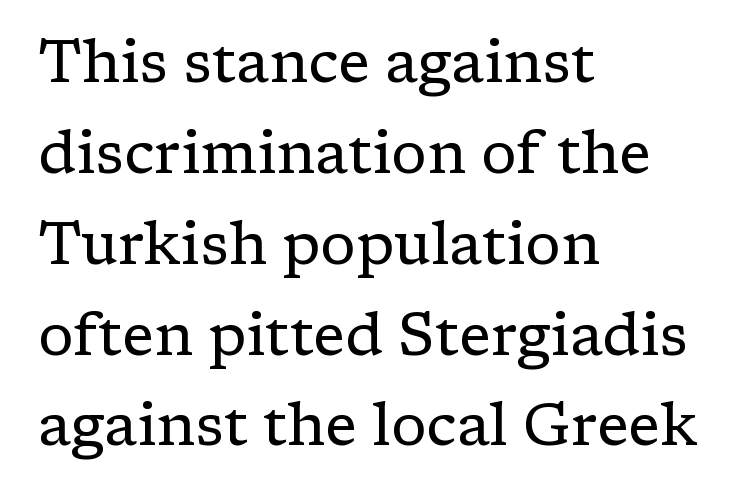
{"serif": "yes", "italic": "no", "bold": "no", "weight": "regular", "width": "normal", "stroke_contrast": "low", "x_height": "medium", "monospaced": "no", "underline": "no", "align": "left", "line_spacing": "normal", "line_spacing_ratio": 1.54, "letter_spacing": "normal", "letter_spacing_em": 0.0, "glyph_px": 59}
